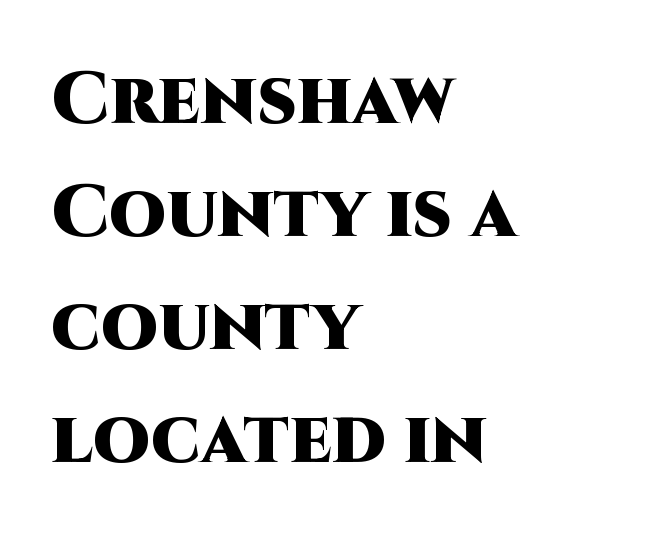
{"serif": "no", "italic": "no", "bold": "yes", "weight": "heavy", "width": "normal", "stroke_contrast": "high", "x_height": "large", "monospaced": "no", "underline": "no", "align": "left", "line_spacing": "normal", "line_spacing_ratio": 1.55, "letter_spacing": "normal", "letter_spacing_em": 0.0, "glyph_px": 73}
